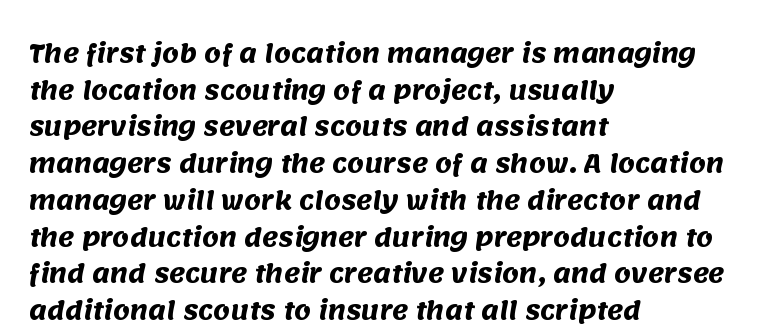
Q: Is the text bold? A: Yes.
Q: Is the text underlined? A: No.
Q: How is the paragraph aligned? A: Left-aligned.
Q: Is the spacing between letters normal or unusually wide? A: Normal.
Q: Is the spacing between lines tight, normal or loose? A: Normal.
